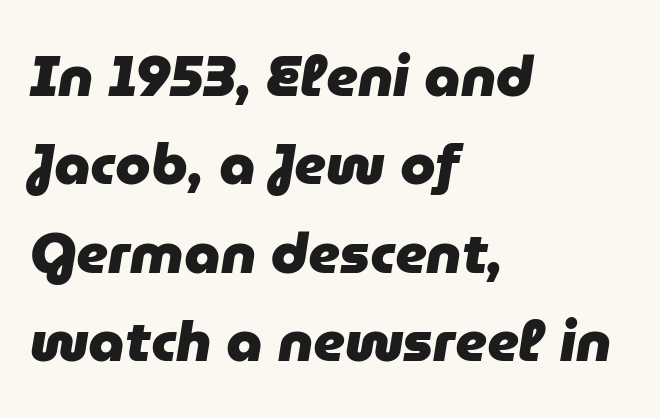
Q: Is the text bold? A: Yes.
Q: Is the text italic (slanted)? A: Yes, it leans right by about 9 degrees.
Q: Is the text underlined? A: No.
Q: How is the paragraph aligned? A: Left-aligned.
Q: Is the spacing between letters normal or unusually wide? A: Normal.
Q: Is the spacing between lines tight, normal or loose? A: Normal.
Q: Width (condensed, normal, or wide)? A: Normal.
Q: Stroke contrast? A: Low.
Q: x-height? A: Medium.
Q: Monospaced? A: No.
